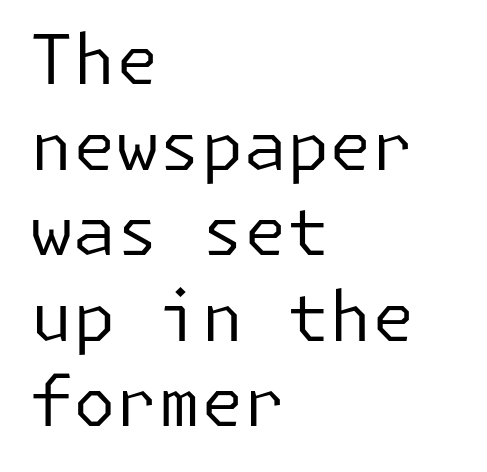
You could call the tracking neutral — neither tight nor loose. A classic flush-left, rag-right setting is used for this passage. Unlike a traditional serif, this face leaves its strokes unadorned. On a weight scale, this lands at 450 or below.
